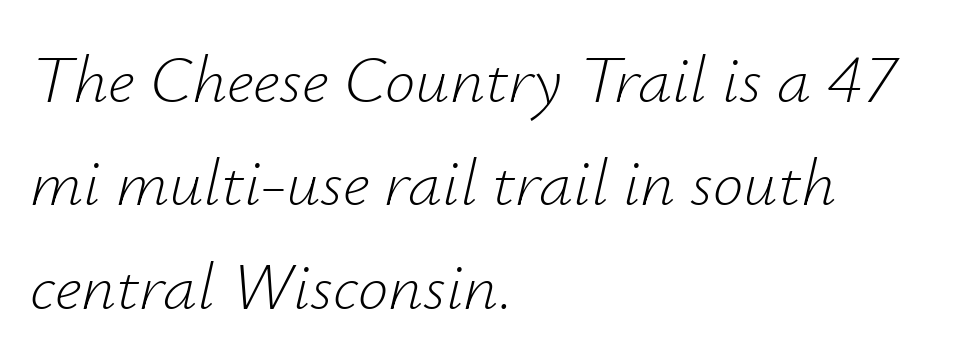
Q: Is the text bold? A: No.
Q: Is the text italic (slanted)? A: Yes, it leans right by about 12 degrees.
Q: Is the text underlined? A: No.
Q: How is the paragraph aligned? A: Left-aligned.
Q: Is the spacing between letters normal or unusually wide? A: Normal.
Q: Is the spacing between lines tight, normal or loose? A: Normal.
Q: Width (condensed, normal, or wide)? A: Normal.
Q: Stroke contrast? A: Low.
Q: x-height? A: Small.
Q: Monospaced? A: No.
